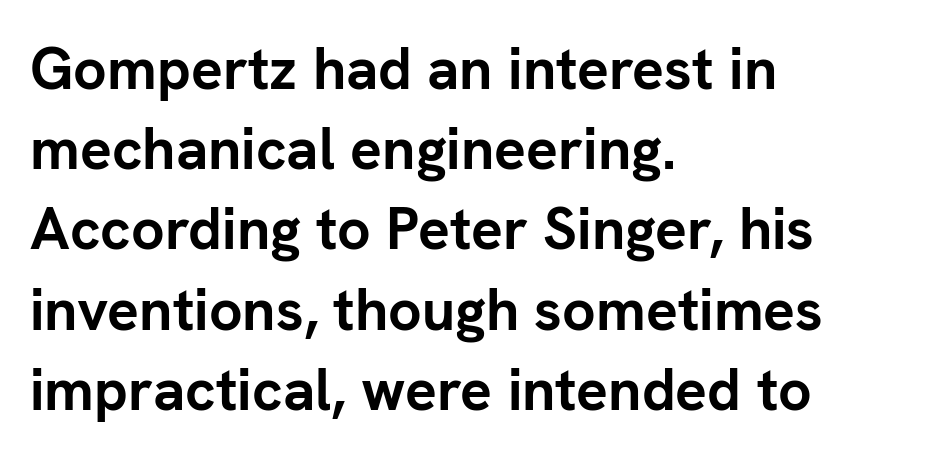
Q: Is the text bold? A: Yes.
Q: Is the text italic (slanted)? A: No, it is upright.
Q: Is the typeface a serif or a sans-serif typeface? A: Sans-serif.
Q: Is the text underlined? A: No.
Q: How is the paragraph aligned? A: Left-aligned.
Q: Is the spacing between letters normal or unusually wide? A: Normal.
Q: Is the spacing between lines tight, normal or loose? A: Normal.
Q: Width (condensed, normal, or wide)? A: Normal.
Q: Stroke contrast? A: Low.
Q: x-height? A: Medium.
Q: Monospaced? A: No.
